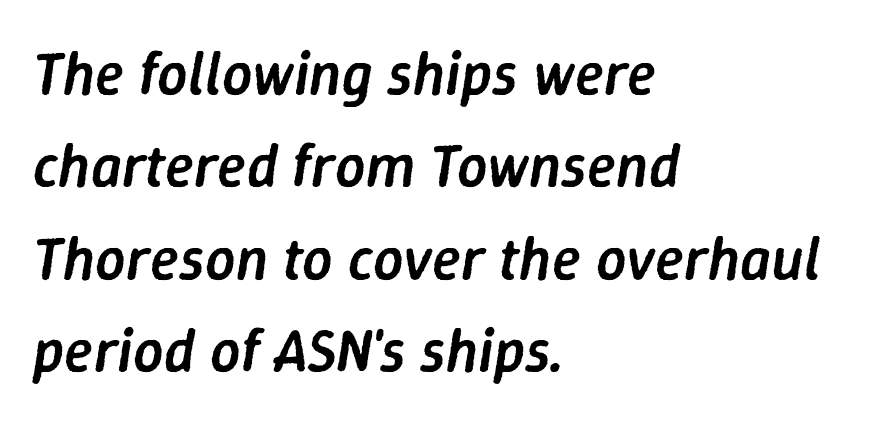
The image shows 60 px semibold type, italic (leaning right); set left-aligned, normal line spacing (1.54x), normal letter spacing, not underlined; low stroke contrast and a medium x-height.
